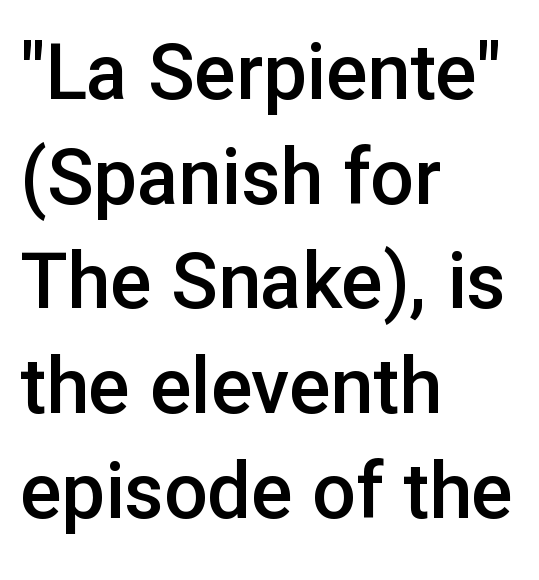
The image shows 77 px semibold sans-serif type, upright; set left-aligned, normal line spacing (1.36x), normal letter spacing, not underlined; low stroke contrast and a medium x-height.
